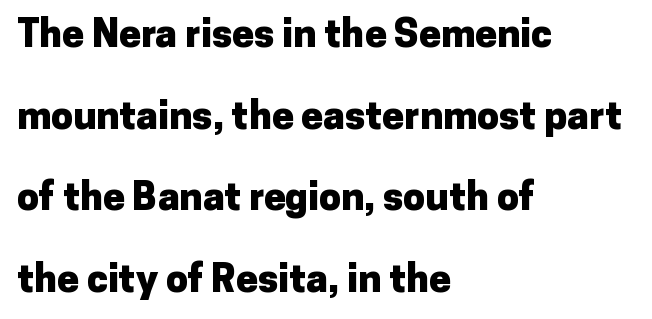
Lines of text with bare space underneath. Check where the strokes stop: nothing finishes them off — pure sans. It's the straight-up-and-down kind of type. A typesetter would call this leading open, well beyond the default. The paragraph has a hard left edge and a soft right edge.
